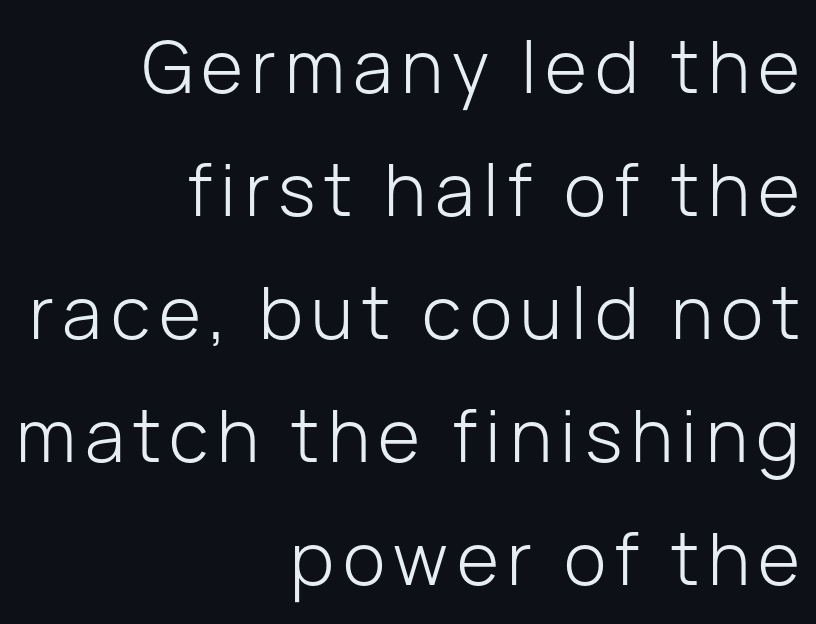
{"serif": "no", "italic": "no", "bold": "no", "weight": "light", "width": "normal", "stroke_contrast": "low", "x_height": "medium", "monospaced": "no", "underline": "no", "align": "right", "line_spacing_ratio": 1.71, "glyph_px": 72}
